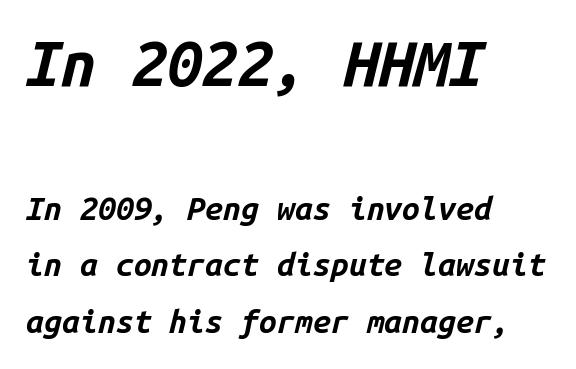
The image shows 63 px bold type, italic (leaning right), monospaced; set left-aligned, line spacing 1.78x, normal letter spacing, not underlined; the first (top) block is 1.97x larger; low stroke contrast and a medium x-height.
